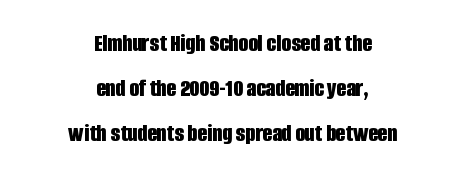
{"italic": "no", "bold": "yes", "underline": "no", "align": "center", "line_spacing_ratio": 1.81, "letter_spacing": "normal", "letter_spacing_em": 0.0, "glyph_px": 25}
